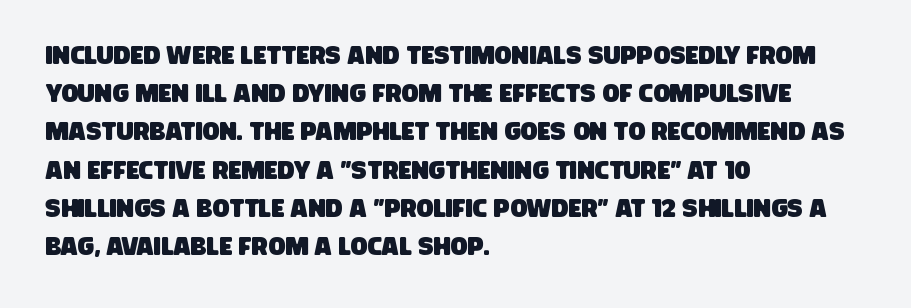
Q: Is the text underlined? A: No.
Q: How is the paragraph aligned? A: Left-aligned.
Q: Is the spacing between letters normal or unusually wide? A: Normal.
Q: Is the spacing between lines tight, normal or loose? A: Normal.
